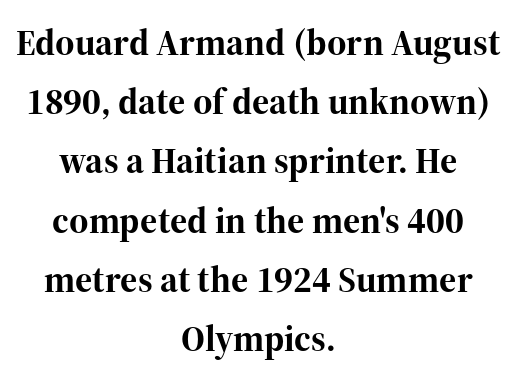
These lines sit exactly where default settings would place them. These lines are rendered in a variable-pitch font. A centered setting, common on invitations and titles, is used for this passage. The face used here has the dense, thick strokes of a bold. When letters stand straight like this, we call the style roman or upright. Regarding serifs, this sample has them.
